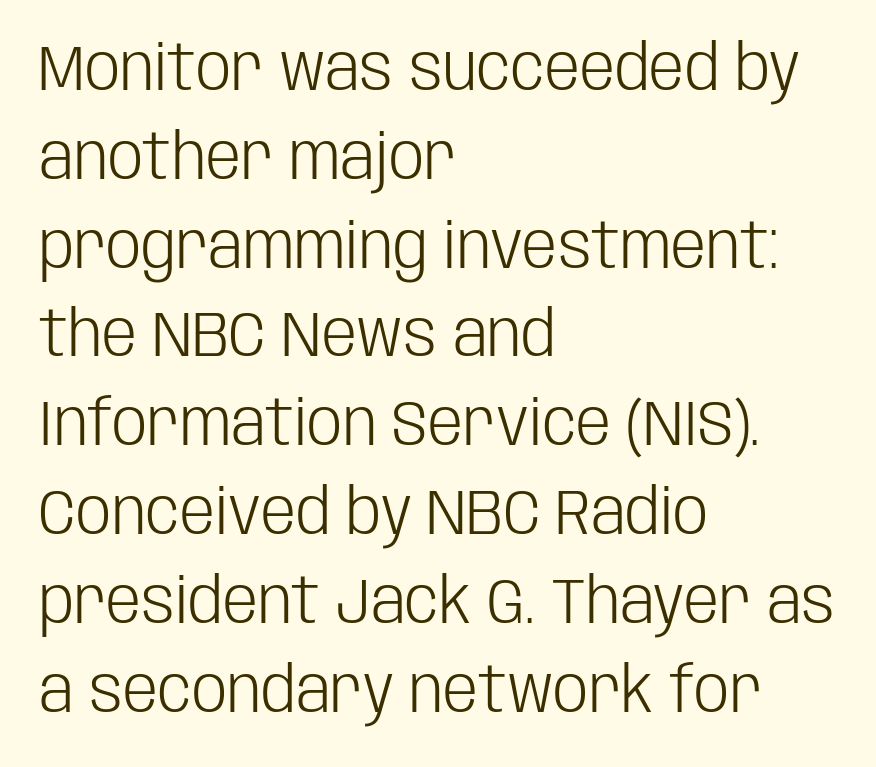
Q: Is the text bold? A: No.
Q: Is the text italic (slanted)? A: No, it is upright.
Q: Is the typeface a serif or a sans-serif typeface? A: Sans-serif.
Q: Is the text underlined? A: No.
Q: How is the paragraph aligned? A: Left-aligned.
Q: Is the spacing between letters normal or unusually wide? A: Normal.
Q: Is the spacing between lines tight, normal or loose? A: Normal.
Q: Width (condensed, normal, or wide)? A: Condensed.
Q: Stroke contrast? A: Low.
Q: x-height? A: Large.
Q: Monospaced? A: No.
